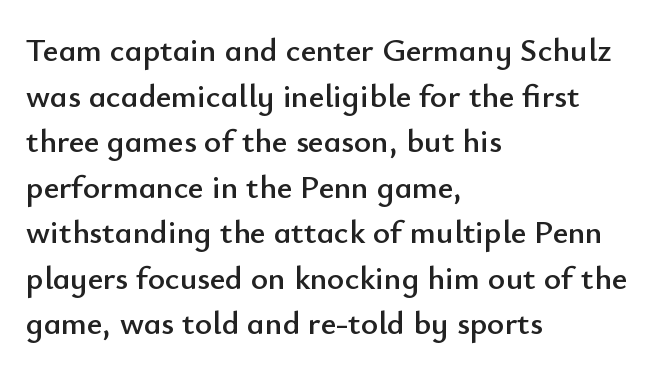
This sample uses plain, unmodified letter spacing. Has an underline been added? It has not. The paragraph has a hard left edge and a soft right edge. These lines are rendered in a variable-pitch font.
